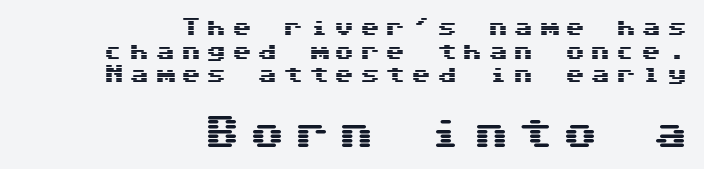
Q: Is the text italic (slanted)? A: No, it is upright.
Q: Is the typeface a serif or a sans-serif typeface? A: Sans-serif.
Q: Is the text underlined? A: No.
Q: How is the paragraph aligned? A: Right-aligned.
Q: Is the spacing between letters normal or unusually wide? A: Unusually wide.
Q: Which block of text is set in a larger size, the first (top) or the second (bottom)? A: The second (bottom) one.
Q: Width (condensed, normal, or wide)? A: Wide.
Q: Stroke contrast? A: Medium.
Q: x-height? A: Medium.
